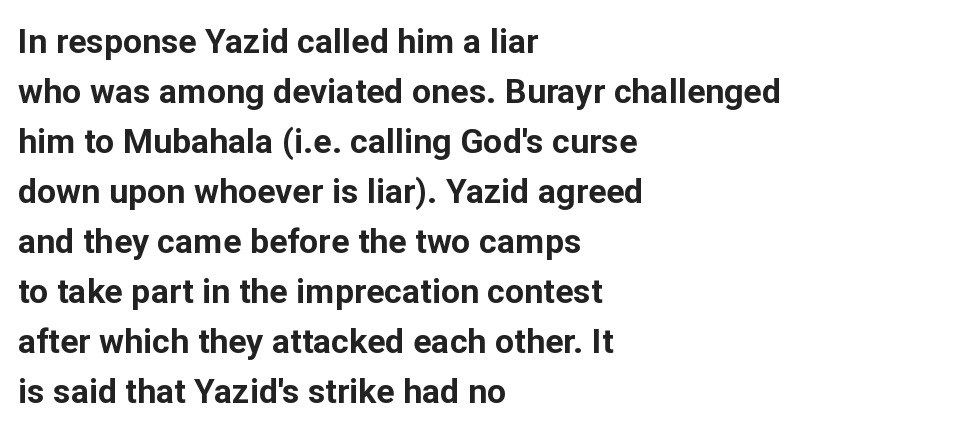
Q: Is the text bold? A: Yes.
Q: Is the text italic (slanted)? A: No, it is upright.
Q: Is the typeface a serif or a sans-serif typeface? A: Sans-serif.
Q: Is the text underlined? A: No.
Q: How is the paragraph aligned? A: Left-aligned.
Q: Is the spacing between letters normal or unusually wide? A: Normal.
Q: Is the spacing between lines tight, normal or loose? A: Normal.
Q: Width (condensed, normal, or wide)? A: Normal.
Q: Stroke contrast? A: Low.
Q: x-height? A: Medium.
Q: Monospaced? A: No.
